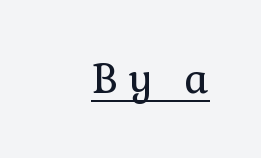
{"serif": "yes", "italic": "no", "bold": "no", "weight": "regular", "width": "normal", "x_height": "medium", "monospaced": "no", "underline": "yes", "align": "right", "letter_spacing": "wide", "letter_spacing_em": 0.24, "glyph_px": 41}
